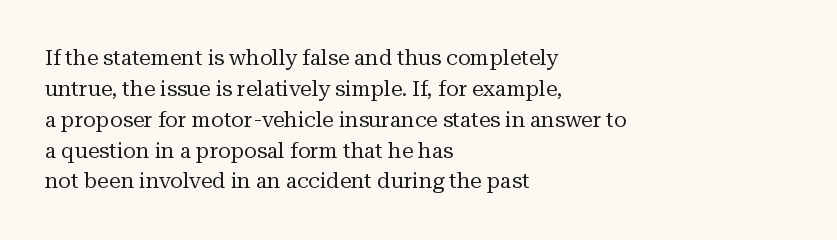
The image shows 21 px text type, upright; set left-aligned, normal line spacing (1.47x), normal letter spacing, not underlined.
